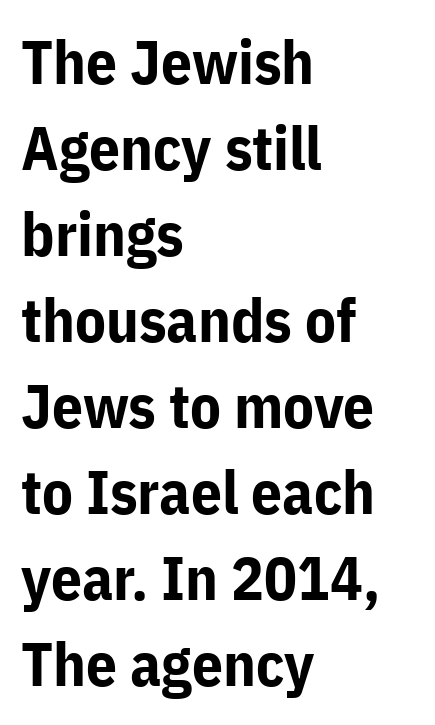
Every letter is thick-stroked: bold, no question. Reading down the column, the eye jumps a familiar distance to each next line. Tracking here is standard; glyphs follow each other at the usual distance. The rendering anchors every line to the left-hand side.
